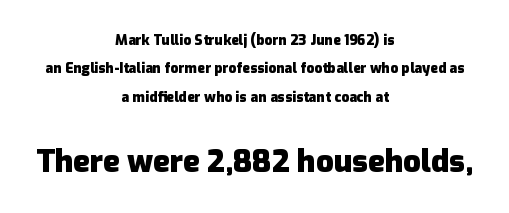
Q: Is the text bold? A: Yes.
Q: Is the text italic (slanted)? A: No, it is upright.
Q: Is the typeface a serif or a sans-serif typeface? A: Sans-serif.
Q: Is the text underlined? A: No.
Q: How is the paragraph aligned? A: Centered.
Q: Is the spacing between letters normal or unusually wide? A: Normal.
Q: Is the spacing between lines tight, normal or loose? A: Loose.
Q: Which block of text is set in a larger size, the first (top) or the second (bottom)? A: The second (bottom) one.
Q: Width (condensed, normal, or wide)? A: Normal.
Q: Stroke contrast? A: Low.
Q: x-height? A: Medium.
Q: Monospaced? A: No.
